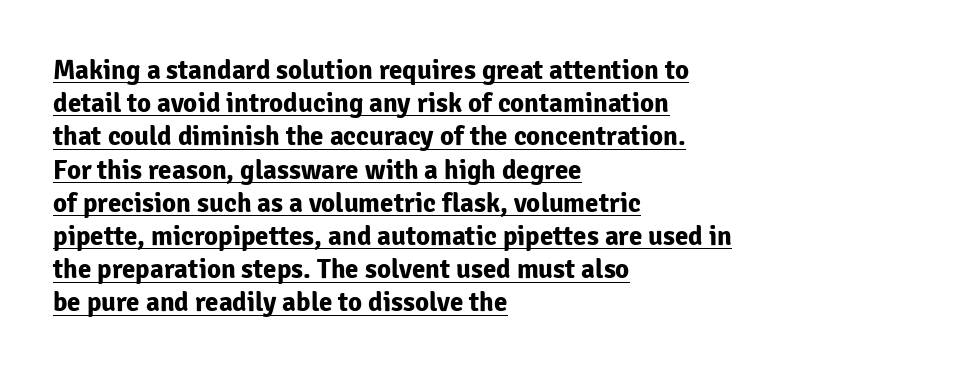
Decoration check: the copy is underlined. One-word summary of the alignment: left. What stands out about the letter spacing? Nothing — it is the standard amount. The passage shown is emphatically bold.
